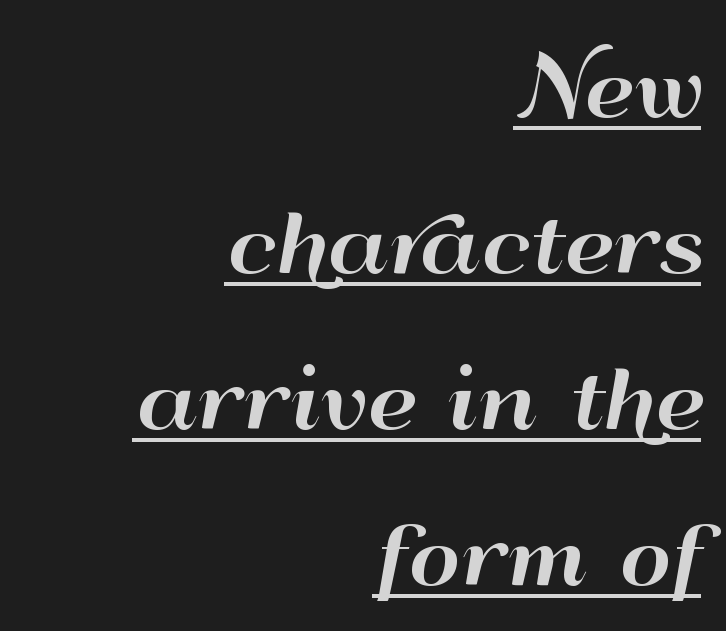
The image shows 80 px wide sans-serif type; set right-aligned, loose line spacing (1.95x), normal letter spacing, underlined; high stroke contrast and a small x-height.
